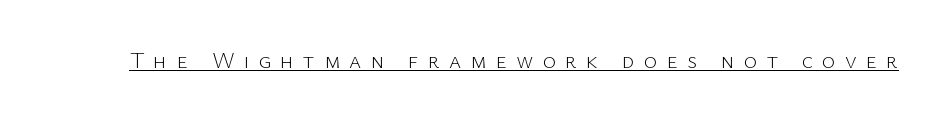
{"italic": "no", "bold": "no", "underline": "yes", "letter_spacing": "wide", "letter_spacing_em": 0.4, "glyph_px": 23}
